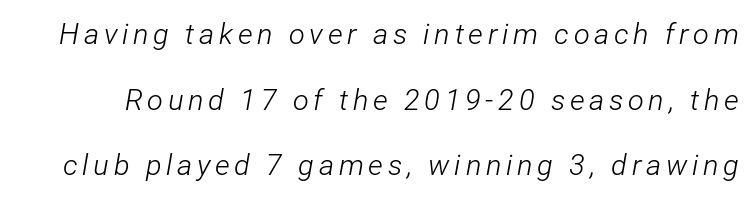
The image shows 29 px light, condensed type, italic (leaning right); set loose line spacing (2.26x), not underlined; low stroke contrast and a medium x-height.
